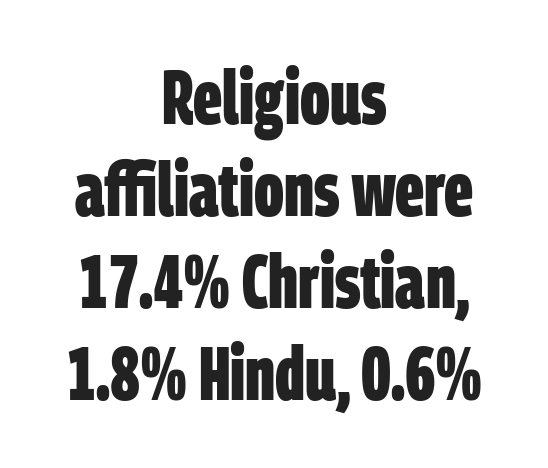
{"serif": "no", "bold": "yes", "weight": "bold", "width": "condensed", "stroke_contrast": "low", "x_height": "large", "monospaced": "no", "underline": "no", "align": "center", "line_spacing_ratio": 1.21, "letter_spacing": "normal", "letter_spacing_em": 0.0, "glyph_px": 76}
